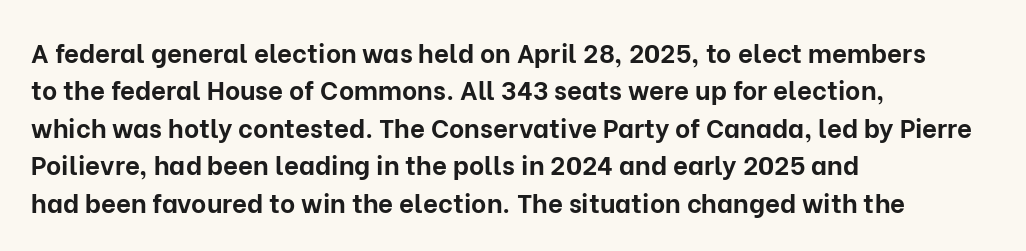
When letters stand straight like this, we call the style roman or upright. A clean baseline with only descenders dipping below it. Horizontally, the lines are justified to the leading edge only. Is there much room between lines? A standard amount, neither cramped nor airy.
